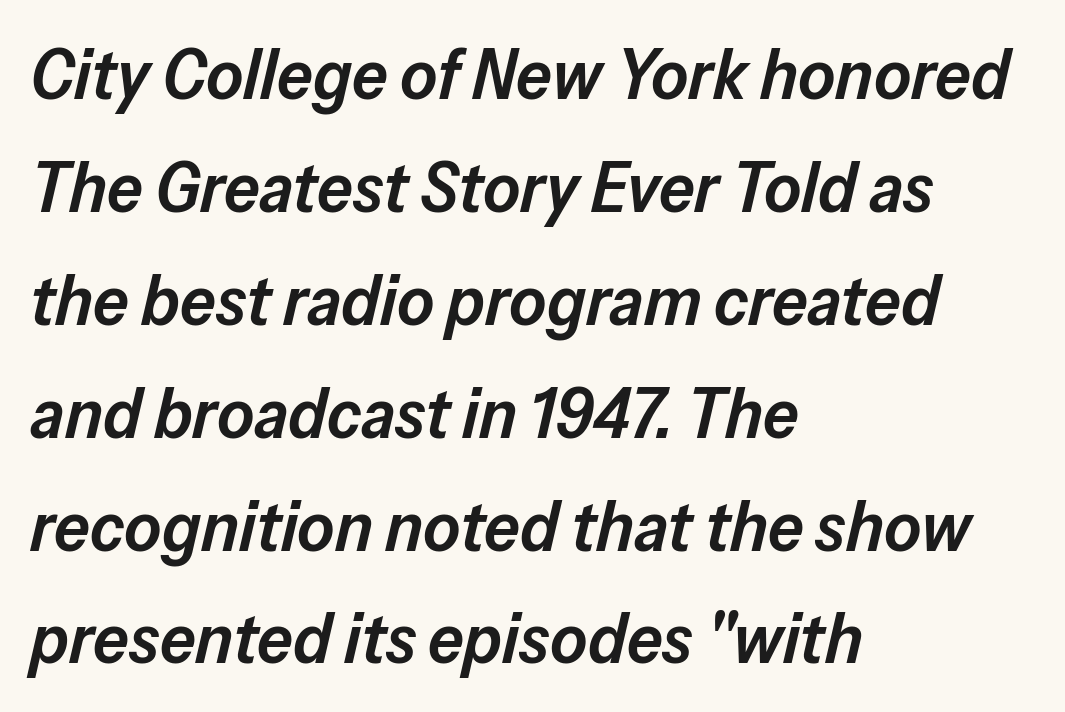
{"italic": "yes", "lean": "right", "slant_degrees": 13, "bold": "semi", "weight": "semibold", "width": "normal", "stroke_contrast": "low", "x_height": "medium", "monospaced": "no", "underline": "no", "align": "left", "line_spacing": "normal", "line_spacing_ratio": 1.59, "letter_spacing": "normal", "letter_spacing_em": 0.0, "glyph_px": 71}
